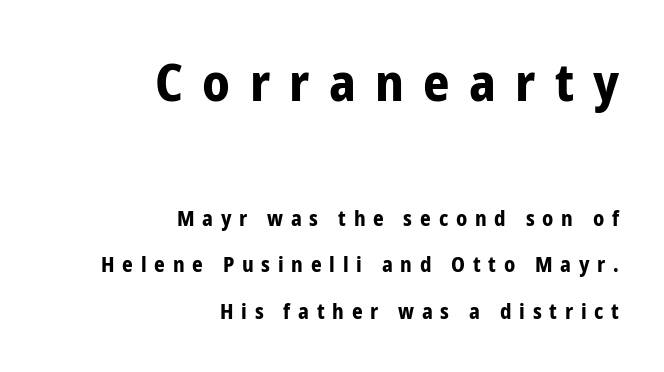
Q: Is the text bold? A: Yes.
Q: Is the text italic (slanted)? A: No, it is upright.
Q: Is the typeface a serif or a sans-serif typeface? A: Sans-serif.
Q: Is the text underlined? A: No.
Q: How is the paragraph aligned? A: Right-aligned.
Q: Is the spacing between letters normal or unusually wide? A: Unusually wide.
Q: Is the spacing between lines tight, normal or loose? A: Loose.
Q: Which block of text is set in a larger size, the first (top) or the second (bottom)? A: The first (top) one.
Q: Width (condensed, normal, or wide)? A: Condensed.
Q: Stroke contrast? A: Low.
Q: x-height? A: Medium.
Q: Monospaced? A: No.
